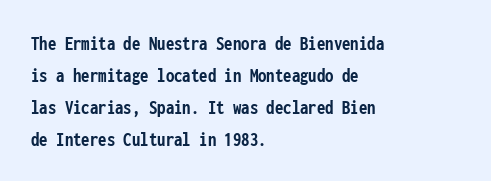
The image shows 21 px bold type, upright; set left-aligned, normal line spacing (1.52x), normal letter spacing, not underlined.
